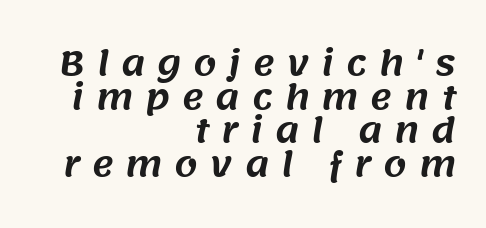
The image shows 33 px sans-serif type; set right-aligned, tight line spacing (1.02x), unusually wide letter spacing (+0.36 em), not underlined; medium stroke contrast and a large x-height.
